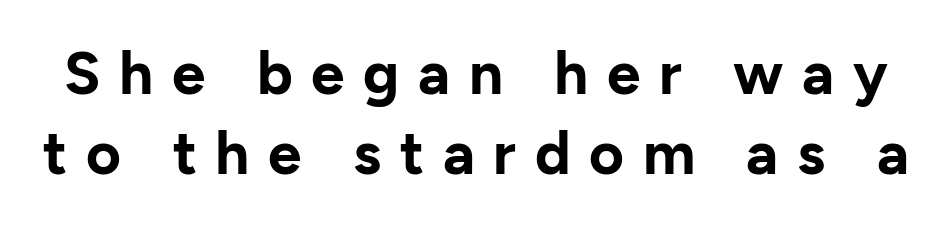
In terms of letterform style, serifs are entirely absent. The space between consecutive lines is moderate. Notice how the stems are strictly vertical — no italics here. In terms of weight, the rendering is a true, heavy bold. Bare-footed words on every line. Observe the wide spacing: letters keep a clear distance from each other.
